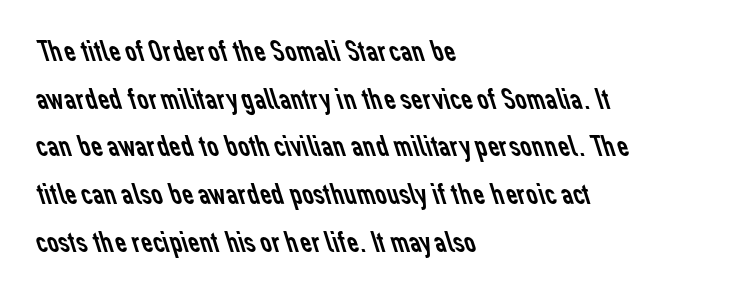
{"serif": "no", "bold": "no", "weight": "regular", "width": "normal", "stroke_contrast": "low", "x_height": "medium", "monospaced": "no", "underline": "no", "align": "left", "line_spacing": "normal", "line_spacing_ratio": 1.49, "letter_spacing": "normal", "letter_spacing_em": 0.0, "glyph_px": 32}
